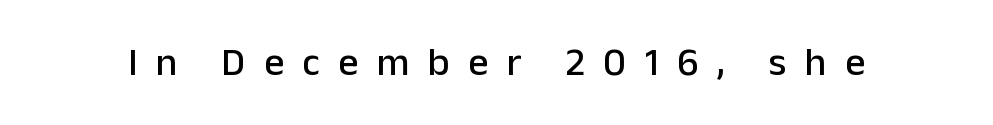
What kind of face is this? One without serifs — a sans. This sample has the flowing, uneven cadence of proportional lettering. This sample uses an upright cut, with every glyph sitting square on the baseline. Is the letter spacing exaggerated? Yes — the characters are pushed far apart. The glyphs are unaccompanied by any horizontal stroke below them.
